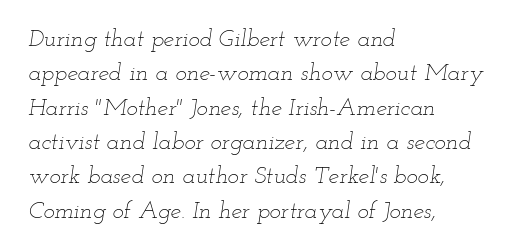
A light-to-regular cut is what we see here. Look at the tracking — it's just the regular setting, nothing added. Is there much room between lines? A standard amount, neither cramped nor airy. These lines were composed using italics.
